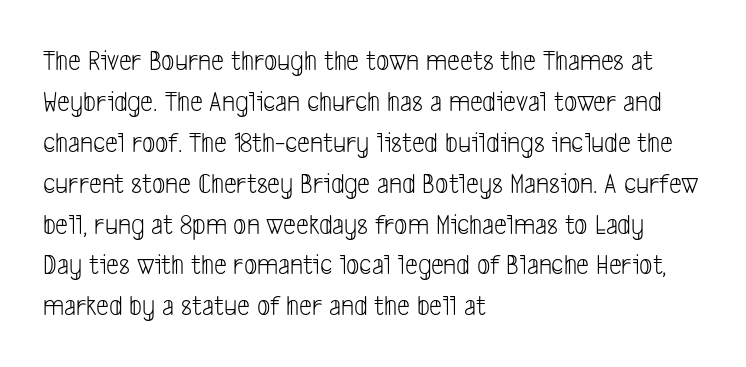
{"serif": "no", "bold": "no", "weight": "light", "width": "condensed", "stroke_contrast": "low", "x_height": "medium", "monospaced": "no", "underline": "no", "align": "left", "line_spacing": "normal", "line_spacing_ratio": 1.41, "letter_spacing": "normal", "letter_spacing_em": 0.0, "glyph_px": 29}
